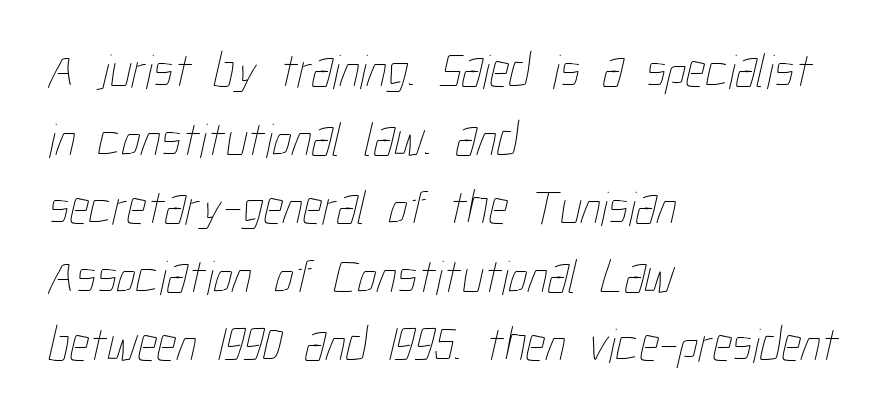
The image shows 49 px thin, condensed type; set left-aligned, normal line spacing (1.4x), normal letter spacing, not underlined; low stroke contrast and a medium x-height.
